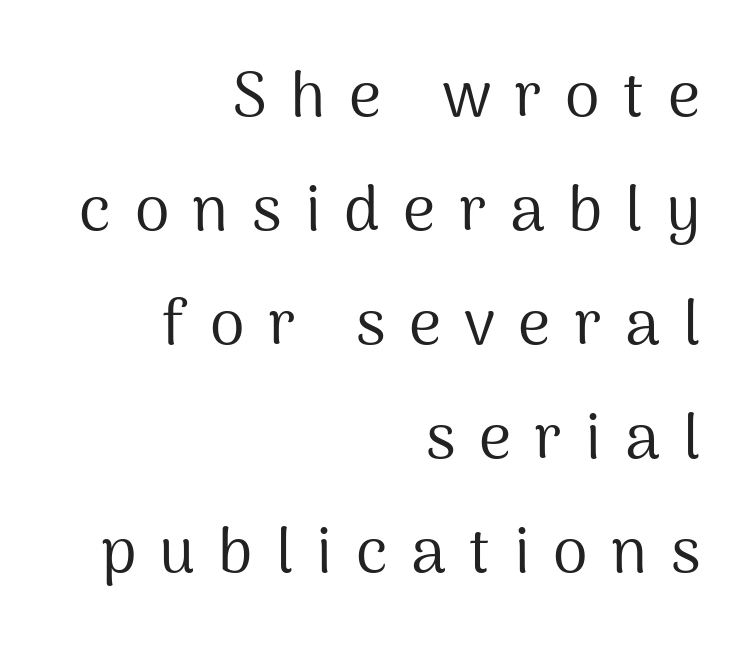
The image shows 63 px regular-weight sans-serif type, upright; set right-aligned, line spacing 1.81x, unusually wide letter spacing (+0.37 em), not underlined; medium stroke contrast and a medium x-height.
